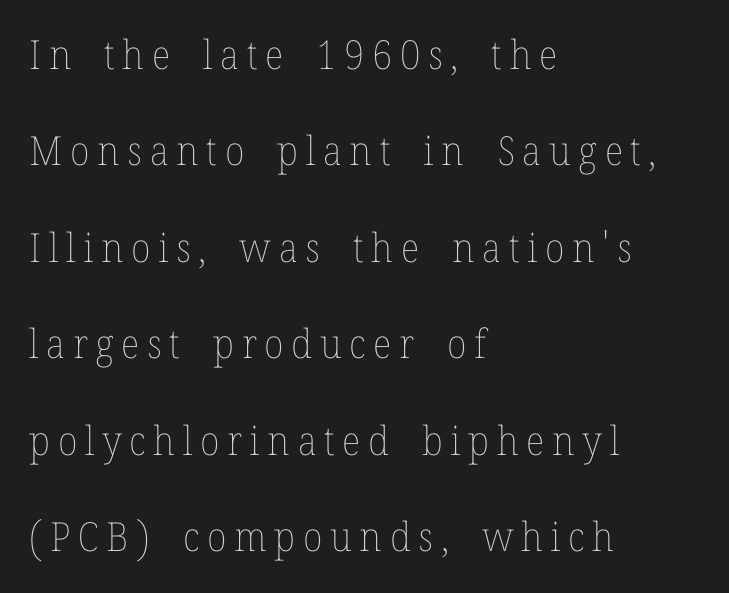
No word sits above an underline. Vertically, the passage feels expansive, rows floating well apart. Heft: none added — not bold. This sample has the flowing, uneven cadence of proportional lettering. The rendering anchors every line to the left-hand side.
